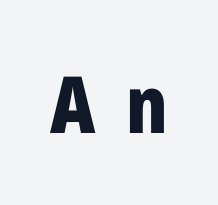
The foot of each line stays bare and open. This sample has the flowing, uneven cadence of proportional lettering. Notice how thick the strokes are: this is what a full bold looks like. These lines have a slow, spaced-out rhythm from letter to letter.
